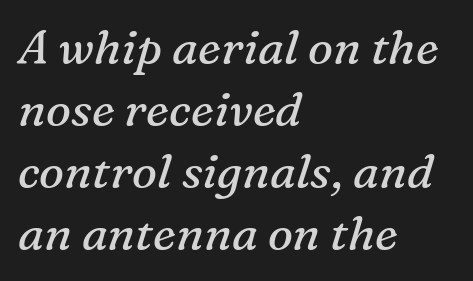
Q: Is the text bold? A: No.
Q: Is the text italic (slanted)? A: Yes, it leans right by about 16 degrees.
Q: Is the typeface a serif or a sans-serif typeface? A: Serif.
Q: Is the text underlined? A: No.
Q: How is the paragraph aligned? A: Left-aligned.
Q: Is the spacing between letters normal or unusually wide? A: Normal.
Q: Is the spacing between lines tight, normal or loose? A: Normal.
Q: Width (condensed, normal, or wide)? A: Normal.
Q: Stroke contrast? A: Medium.
Q: x-height? A: Medium.
Q: Monospaced? A: No.
